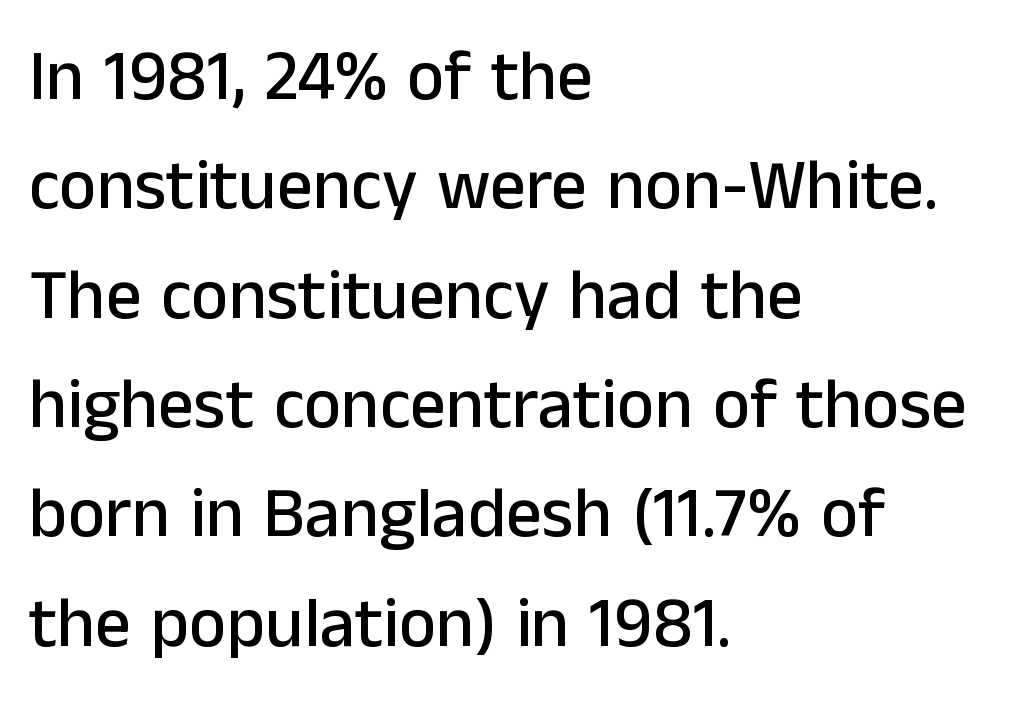
If you measured baseline to baseline, you'd find a middling distance. Beneath every word, the page is bare. The face used here is rendered with its standard letterfit. Which margin do the lines hug? The left one — the right edge is uneven. The face used here is proportionally spaced, like ordinary book or web type.
